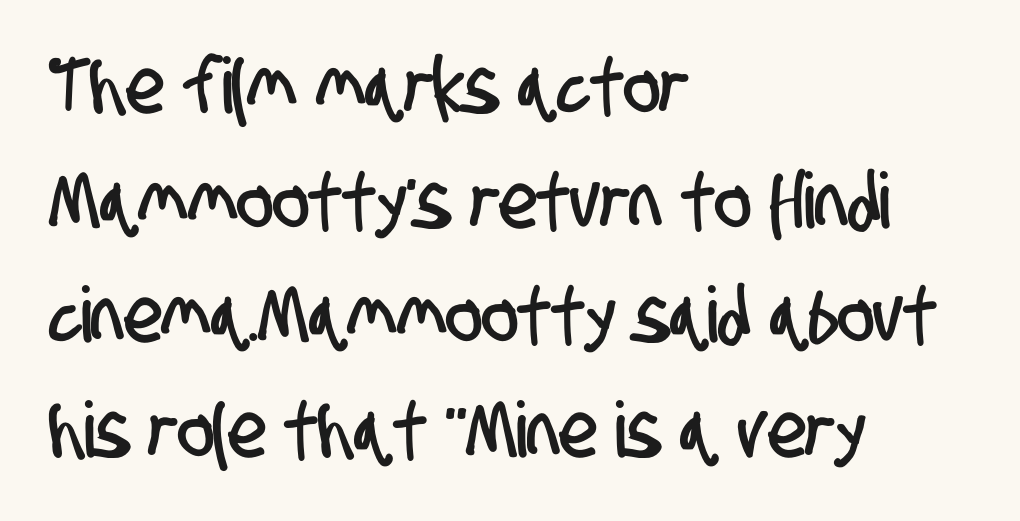
{"serif": "no", "width": "condensed", "stroke_contrast": "low", "x_height": "large", "monospaced": "no", "underline": "no", "align": "left", "line_spacing": "normal", "line_spacing_ratio": 1.49, "letter_spacing": "normal", "letter_spacing_em": 0.0, "glyph_px": 77}
